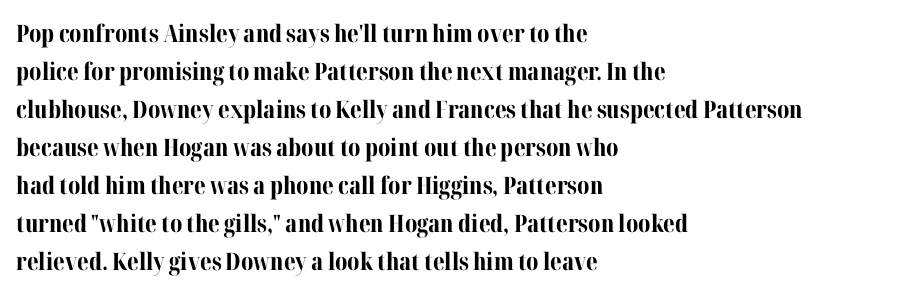
The space between consecutive lines is moderate. Alignment: flush left. The passage shown is not underscored anywhere. The type is set solid horizontally, with unmodified tracking. The characters look thick and weighty, a clear bold. Unlike italic type, these characters show no tilt at all.
